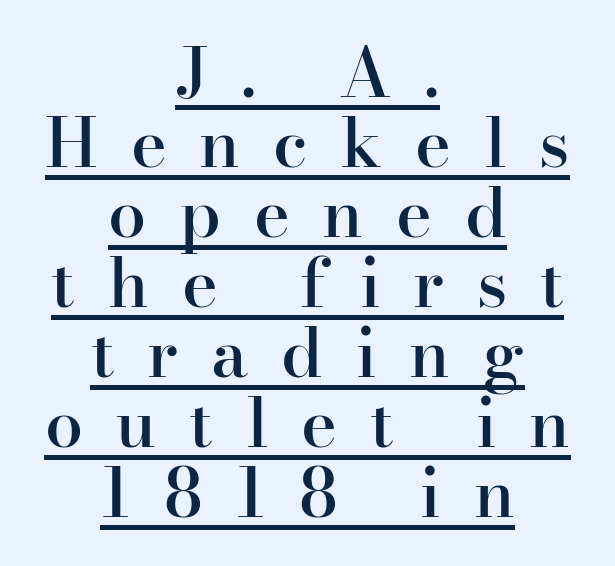
Q: Is the text bold? A: Semi-bold.
Q: Is the text italic (slanted)? A: No, it is upright.
Q: Is the typeface a serif or a sans-serif typeface? A: Serif.
Q: Is the text underlined? A: Yes.
Q: How is the paragraph aligned? A: Centered.
Q: Is the spacing between letters normal or unusually wide? A: Unusually wide.
Q: Is the spacing between lines tight, normal or loose? A: Tight.
Q: Width (condensed, normal, or wide)? A: Normal.
Q: Stroke contrast? A: High.
Q: x-height? A: Small.
Q: Monospaced? A: No.
